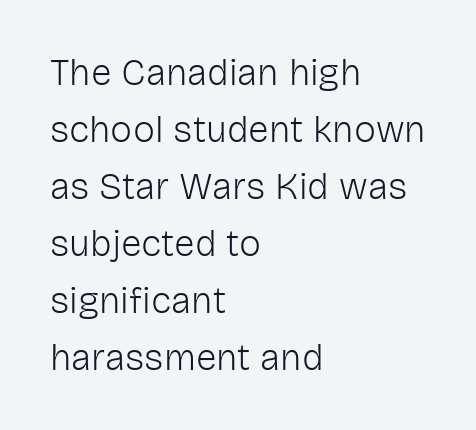
The lines in this sample share a left origin and differ only in where they stop. Default kerning and tracking; the words read as compact shapes. The font's upright variant was chosen for this text. The cut favours lightness, reaching ordinary text weight at its darkest.
